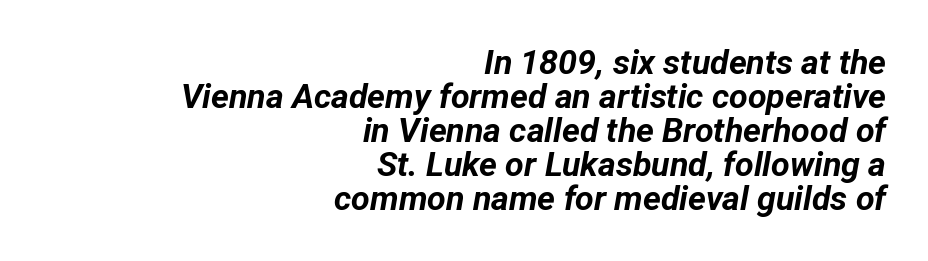
The image shows 34 px bold type, italic (leaning right); set right-aligned, tight line spacing (1.0x), normal letter spacing, not underlined; low stroke contrast and a medium x-height.
